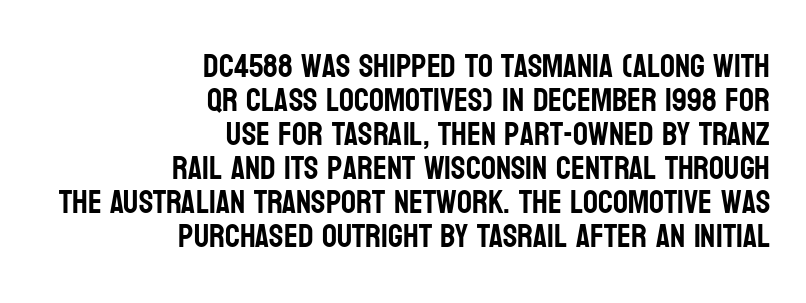
Here the glyphs are tracked normally, forming tight word shapes. Honestly, there is no underline to notice here at all. You could not count columns in this text — the font is proportionally spaced. Italic: no, the glyphs are upright roman. This sample is right-justified, so line beginnings fall wherever the words allow.
